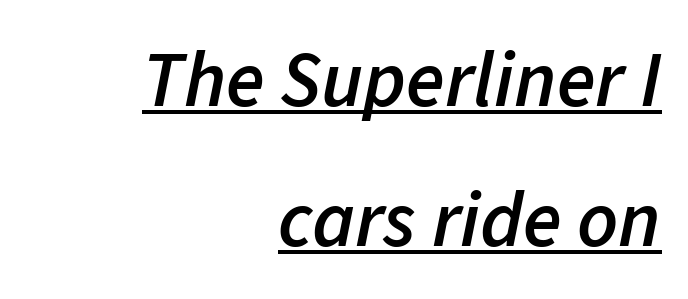
The glyphs are accompanied by a horizontal stroke just below them. Heft: intermediate — a semibold. The letters are slanted; this is an italic face. Spacing between characters is what you'd get straight out of the box. Proportional: the letters do not fall into vertical columns.
